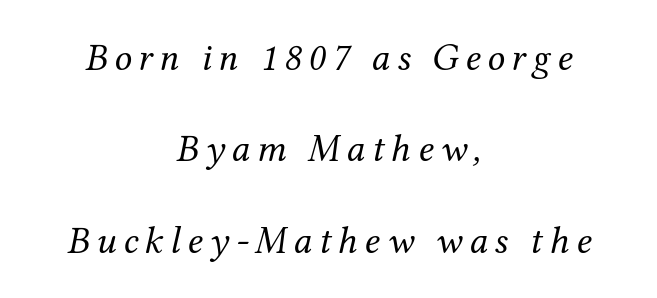
The image shows 39 px regular-weight serif type, italic (leaning right); set centered, loose line spacing (2.34x), not underlined; medium stroke contrast and a medium x-height.
